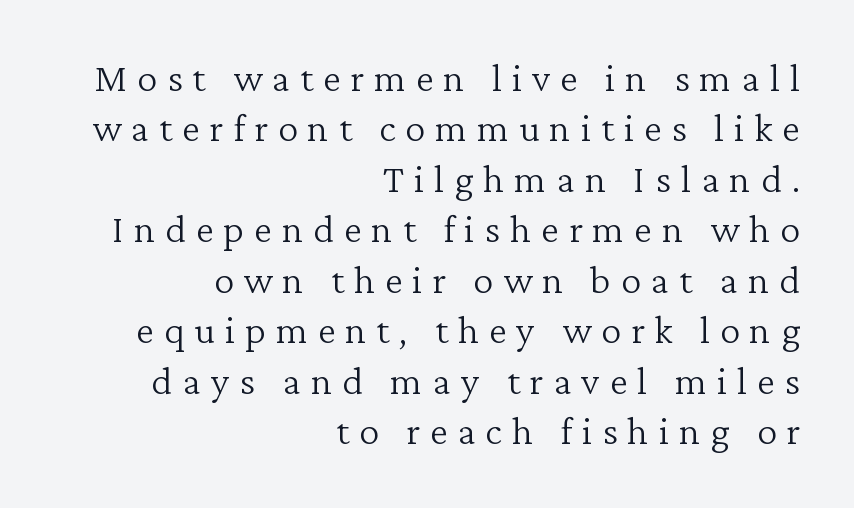
Q: Is the text bold? A: No.
Q: Is the text italic (slanted)? A: No, it is upright.
Q: Is the typeface a serif or a sans-serif typeface? A: Serif.
Q: Is the text underlined? A: No.
Q: How is the paragraph aligned? A: Right-aligned.
Q: Is the spacing between letters normal or unusually wide? A: Unusually wide.
Q: Width (condensed, normal, or wide)? A: Normal.
Q: Stroke contrast? A: Low.
Q: x-height? A: Medium.
Q: Monospaced? A: No.
